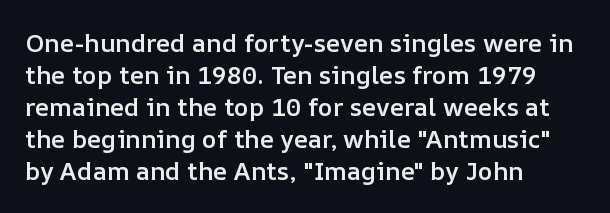
The image shows 25 px text type, upright; set left-aligned, normal line spacing (1.28x), normal letter spacing, not underlined.
